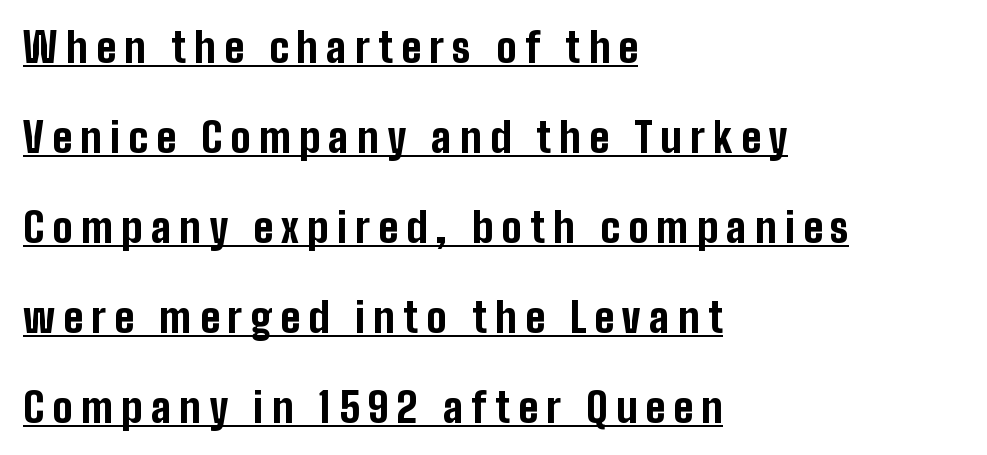
Q: Is the text bold? A: Yes.
Q: Is the text italic (slanted)? A: No, it is upright.
Q: Is the typeface a serif or a sans-serif typeface? A: Sans-serif.
Q: Is the text underlined? A: Yes.
Q: How is the paragraph aligned? A: Left-aligned.
Q: Is the spacing between letters normal or unusually wide? A: Unusually wide.
Q: Is the spacing between lines tight, normal or loose? A: Loose.
Q: Width (condensed, normal, or wide)? A: Condensed.
Q: Stroke contrast? A: Low.
Q: x-height? A: Medium.
Q: Monospaced? A: No.
